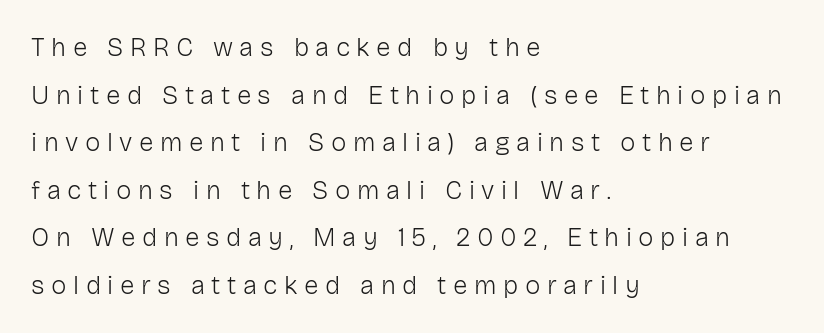
The image shows 26 px text type, upright; set left-aligned, line spacing 1.83x, unusually wide letter spacing (+0.25 em), not underlined.
